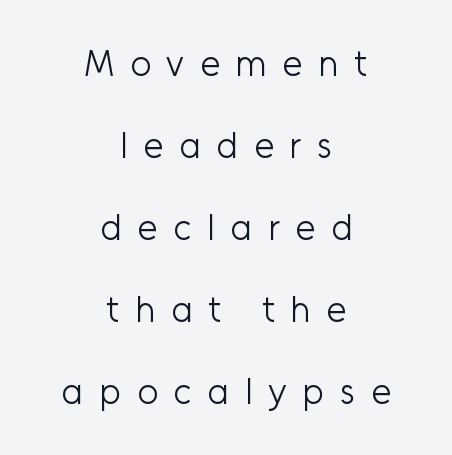
{"serif": "no", "italic": "no", "bold": "no", "weight": "light", "width": "normal", "stroke_contrast": "low", "x_height": "medium", "monospaced": "no", "underline": "no", "align": "center", "line_spacing": "loose", "line_spacing_ratio": 2.28, "letter_spacing": "wide", "letter_spacing_em": 0.44, "glyph_px": 36}
